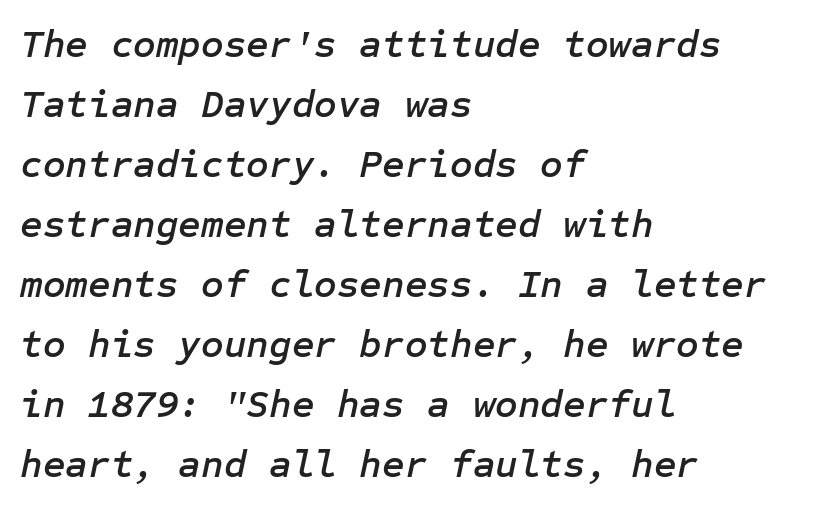
The image shows 39 px text type, italic (leaning right); set left-aligned, normal line spacing (1.54x), normal letter spacing, not underlined; low stroke contrast and a medium x-height.
